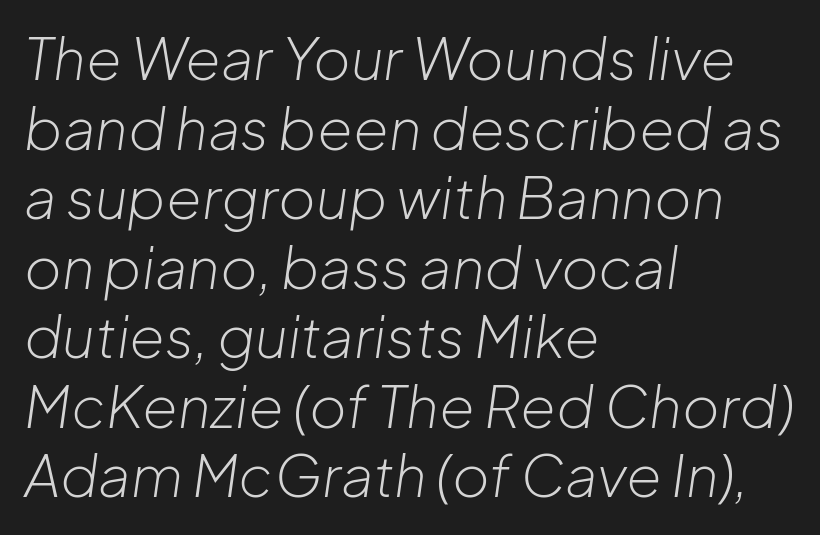
Q: Is the text bold? A: No.
Q: Is the text italic (slanted)? A: Yes, it leans right by about 8 degrees.
Q: Is the text underlined? A: No.
Q: How is the paragraph aligned? A: Left-aligned.
Q: Is the spacing between letters normal or unusually wide? A: Normal.
Q: Width (condensed, normal, or wide)? A: Normal.
Q: Stroke contrast? A: Low.
Q: x-height? A: Medium.
Q: Monospaced? A: No.
